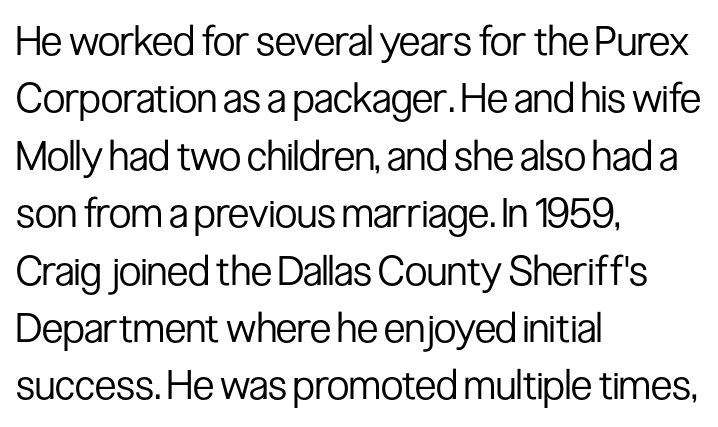
{"serif": "no", "italic": "no", "bold": "no", "weight": "regular", "width": "condensed", "stroke_contrast": "low", "x_height": "medium", "monospaced": "no", "underline": "no", "align": "left", "line_spacing": "normal", "line_spacing_ratio": 1.4, "letter_spacing": "normal", "letter_spacing_em": 0.0, "glyph_px": 41}
